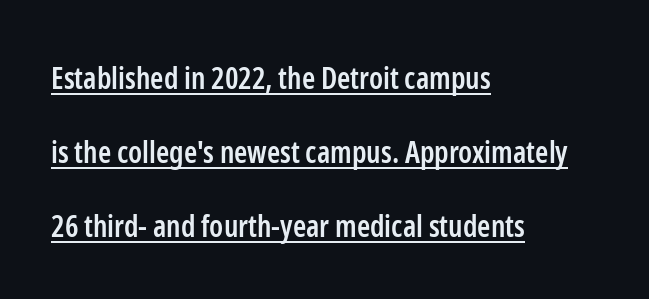
The image shows 30 px semibold, condensed sans-serif type, upright; set left-aligned, loose line spacing (2.46x), normal letter spacing, underlined; low stroke contrast and a medium x-height.
